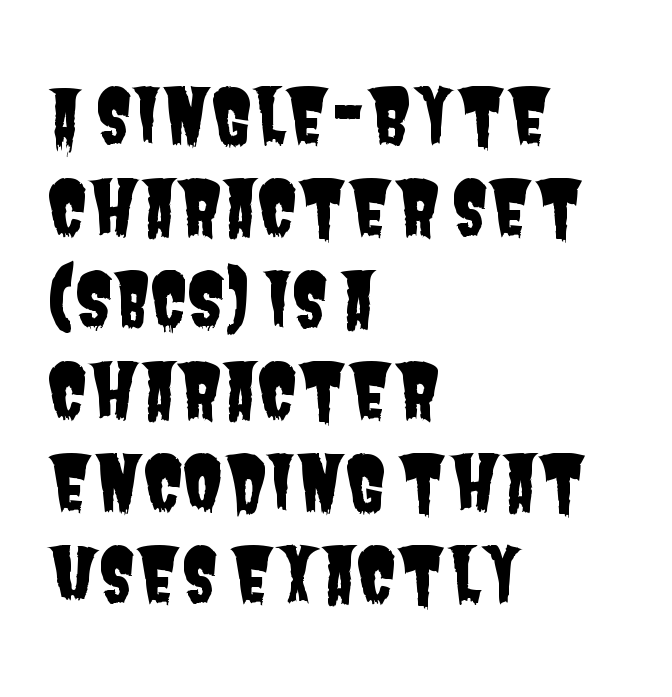
The image shows 74 px condensed sans-serif type; set left-aligned, line spacing 1.24x, normal letter spacing, not underlined; low stroke contrast and a large x-height.
